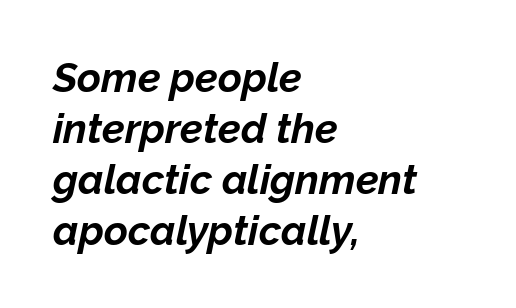
{"italic": "yes", "lean": "right", "slant_degrees": 12, "bold": "yes", "weight": "bold", "width": "normal", "stroke_contrast": "low", "x_height": "medium", "monospaced": "no", "underline": "no", "align": "left", "line_spacing_ratio": 1.24, "letter_spacing": "normal", "letter_spacing_em": 0.0, "glyph_px": 41}
